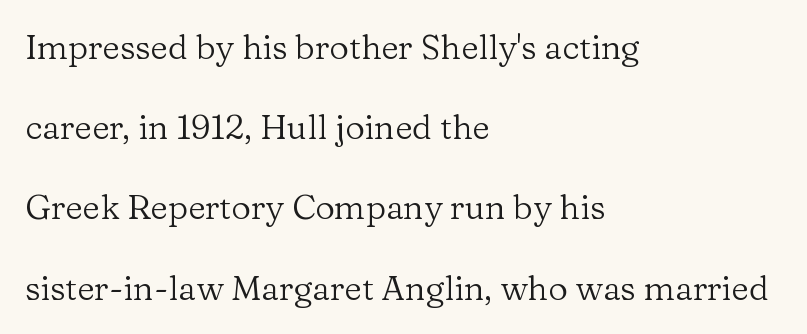
The passage shown is typeset with a serif family. Leading is clearly above the norm, producing a sparse column. Characters remain perfectly vertical along every line. These lines are rendered in a variable-pitch font.
